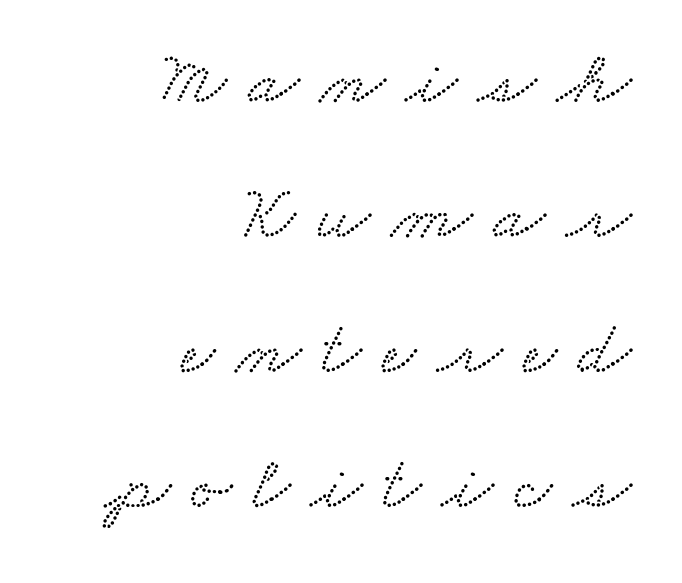
Q: Is the typeface a serif or a sans-serif typeface? A: Serif.
Q: Is the text underlined? A: No.
Q: How is the paragraph aligned? A: Right-aligned.
Q: Is the spacing between letters normal or unusually wide? A: Unusually wide.
Q: Width (condensed, normal, or wide)? A: Wide.
Q: Stroke contrast? A: Low.
Q: x-height? A: Small.
Q: Monospaced? A: No.
